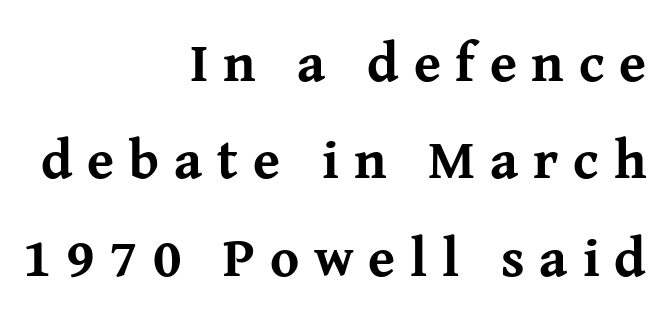
The setting favours the right margin, as signatures and pull-quotes sometimes do. Compared with typical body copy, the letter spacing here is much looser. A typesetter would call this proportional, since set widths differ per character. Style check: upright. Chunky letters — that's bold for sure.
